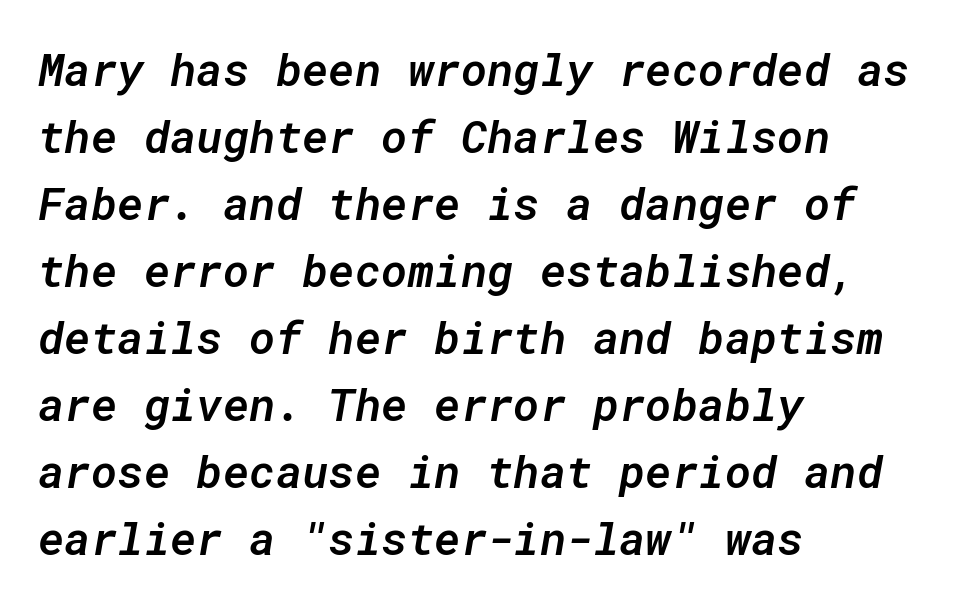
The image shows 45 px semibold type, italic (leaning right), monospaced; set left-aligned, normal line spacing (1.49x), normal letter spacing, not underlined; low stroke contrast and a medium x-height.
